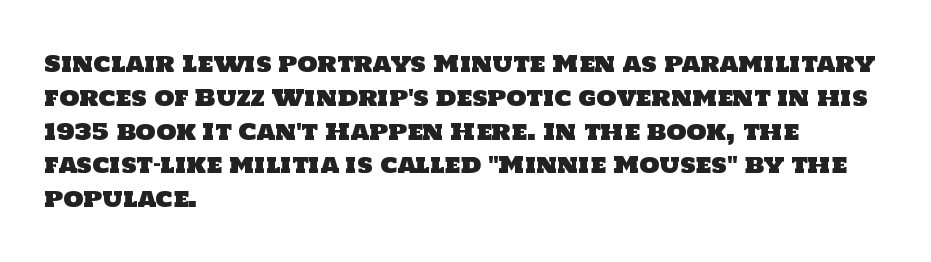
{"underline": "no", "align": "left", "line_spacing": "normal", "line_spacing_ratio": 1.47, "letter_spacing": "normal", "letter_spacing_em": 0.0, "glyph_px": 23}
